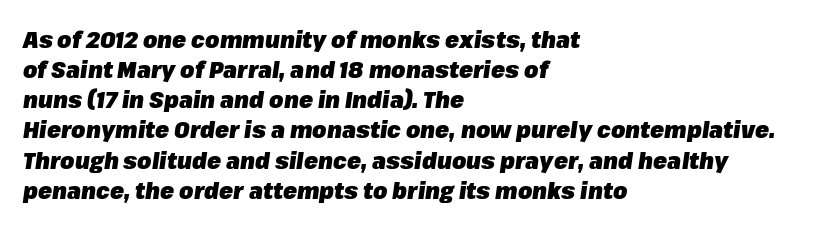
The image shows 23 px bold type, italic (leaning right); set left-aligned, normal line spacing (1.31x), normal letter spacing, not underlined.
